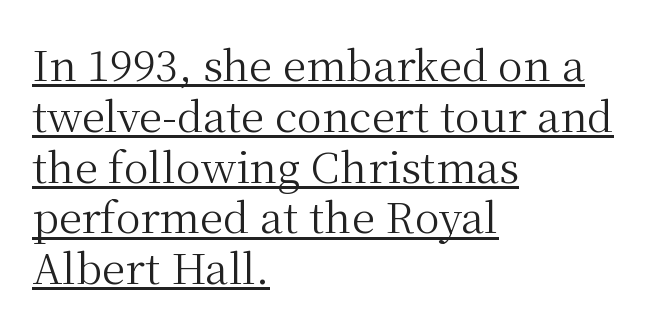
Is the letter spacing exaggerated? No — it looks like the ordinary default. Little horizontal feet cap the strokes, marking this as serif type. The rendering uses the underline text-decoration. Reading down the block, your eye returns to a fixed left position each line. Character widths vary here, with narrow letters taking less room than wide ones. This is the regular roman posture of the typeface.
